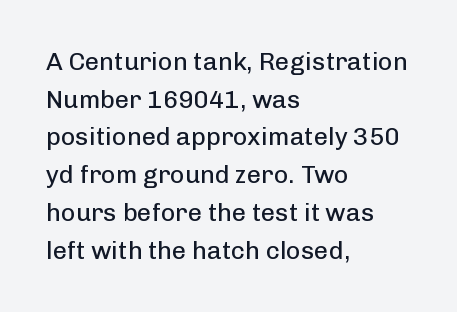
{"italic": "no", "bold": "no", "underline": "no", "align": "left", "line_spacing": "normal", "line_spacing_ratio": 1.51, "letter_spacing": "normal", "letter_spacing_em": 0.0, "glyph_px": 25}
